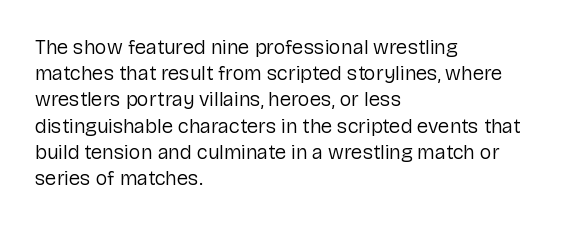
No chunkiness to these letters — they're not bold. Alignment: flush left. Do the letters lean? They stand straight. Horizontal bands of white between lines are of average thickness. Has an underline been added? It has not. Is the letter spacing exaggerated? No — it looks like the ordinary default.
